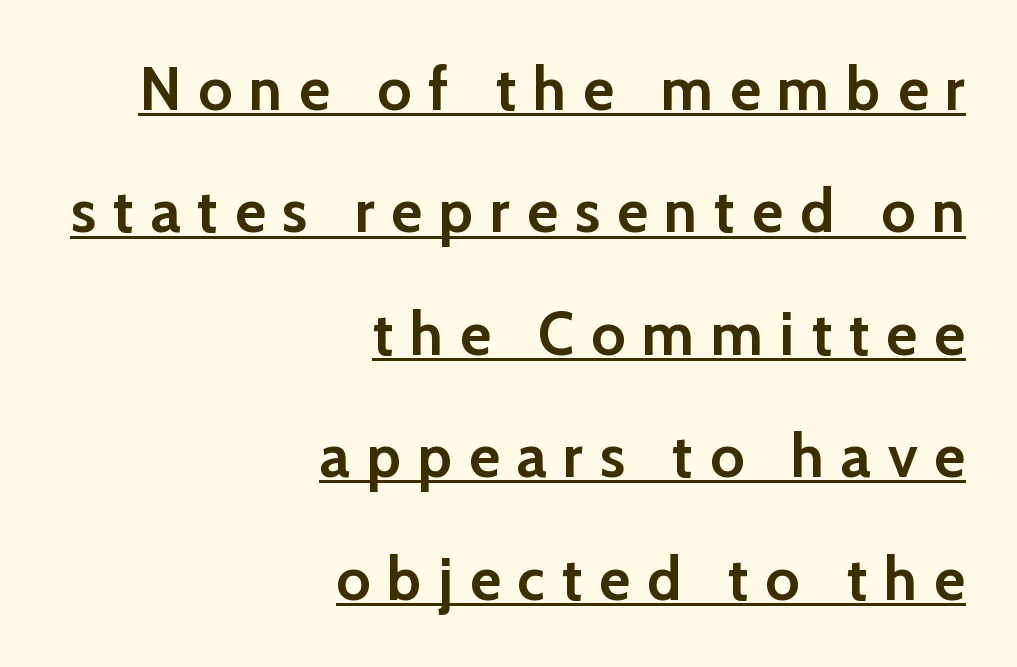
{"serif": "no", "italic": "no", "bold": "yes", "weight": "semibold", "width": "normal", "stroke_contrast": "low", "x_height": "medium", "monospaced": "no", "underline": "yes", "align": "right", "line_spacing": "loose", "line_spacing_ratio": 2.04, "letter_spacing": "wide", "letter_spacing_em": 0.28, "glyph_px": 60}
